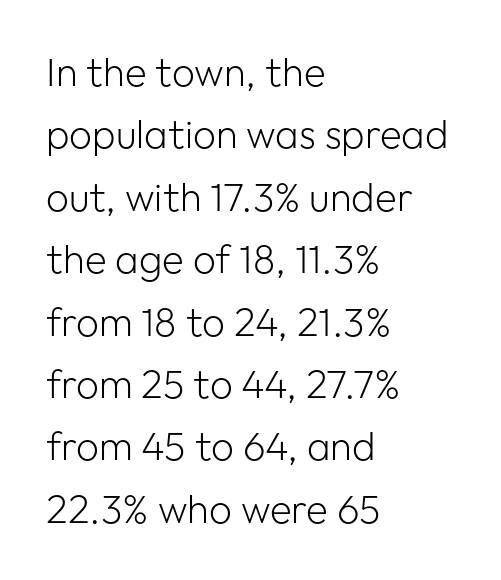
{"serif": "no", "italic": "no", "bold": "no", "weight": "light", "width": "normal", "stroke_contrast": "low", "x_height": "medium", "monospaced": "no", "underline": "no", "align": "left", "line_spacing": "normal", "line_spacing_ratio": 1.56, "letter_spacing": "normal", "letter_spacing_em": 0.0, "glyph_px": 40}
